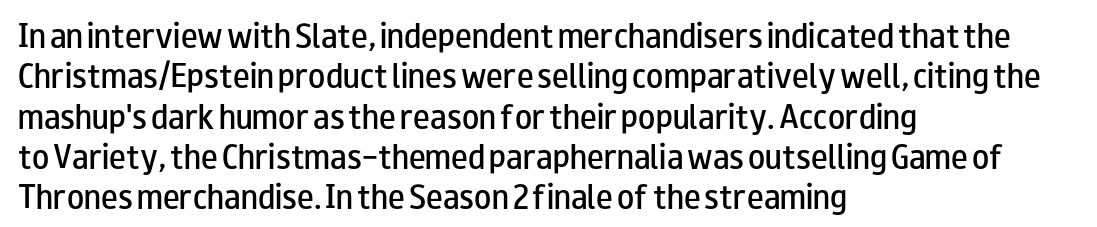
The image shows 28 px semibold, wide sans-serif type, upright; set left-aligned, normal line spacing (1.44x), normal letter spacing, not underlined; low stroke contrast and a small x-height.
